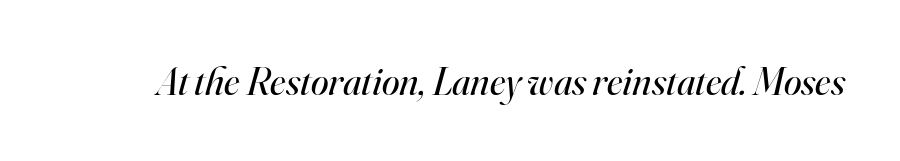
Emphasis-style slanted type is in use. Compared with a typical body face, this is equally light or lighter still. Do the characters align in a grid? No, the font is proportional. Nobody touched the tracking dial on this one.
